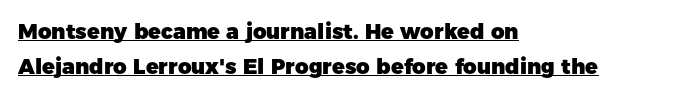
The image shows 21 px bold type, upright; set left-aligned, normal line spacing (1.67x), normal letter spacing, underlined.
